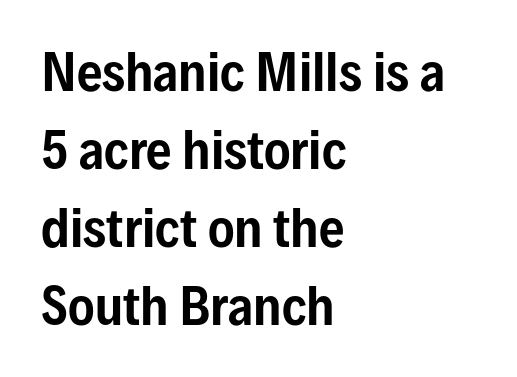
Q: Is the text italic (slanted)? A: No, it is upright.
Q: Is the typeface a serif or a sans-serif typeface? A: Sans-serif.
Q: Is the text underlined? A: No.
Q: How is the paragraph aligned? A: Left-aligned.
Q: Is the spacing between letters normal or unusually wide? A: Normal.
Q: Is the spacing between lines tight, normal or loose? A: Normal.
Q: Width (condensed, normal, or wide)? A: Condensed.
Q: Stroke contrast? A: Low.
Q: x-height? A: Medium.
Q: Monospaced? A: No.
